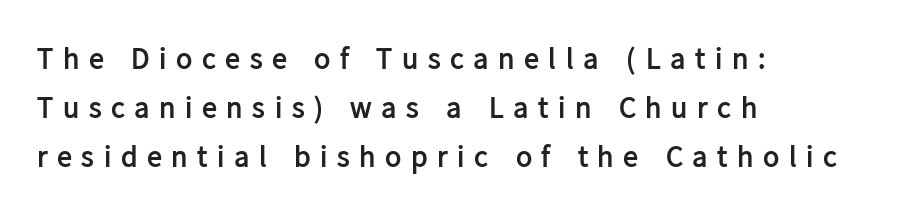
The image shows 30 px semibold sans-serif type, upright; set left-aligned, normal line spacing (1.63x), unusually wide letter spacing (+0.32 em), not underlined; low stroke contrast and a medium x-height.
